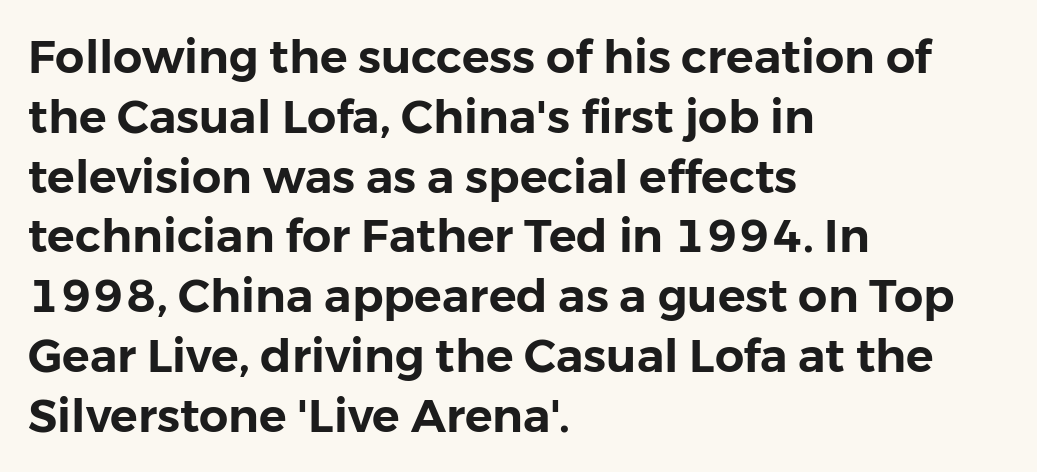
The image shows 46 px sans-serif type, upright; set left-aligned, normal line spacing (1.3x), normal letter spacing, not underlined; low stroke contrast and a medium x-height.
